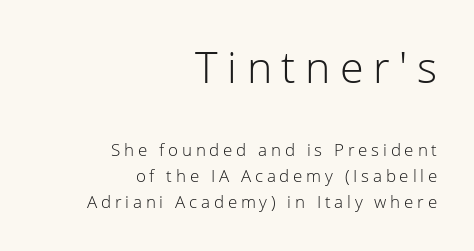
The image shows 43 px light sans-serif type, upright; set right-aligned, normal line spacing (1.53x), unusually wide letter spacing (+0.22 em), not underlined; the first (top) block is 2.53x larger; low stroke contrast and a medium x-height.
